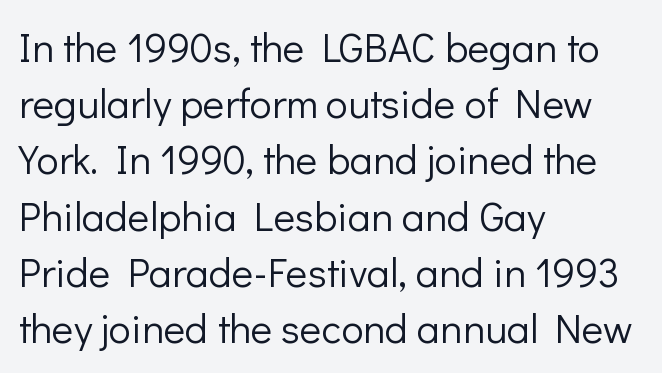
The gap between lines stays unmarked. Baseline-to-baseline distance is the conventional proportion of letter height. Typeset ragged right — the left edge is the straight one. No italicization has been applied; the sample stays upright. No extra ink here — the face is not bold.
